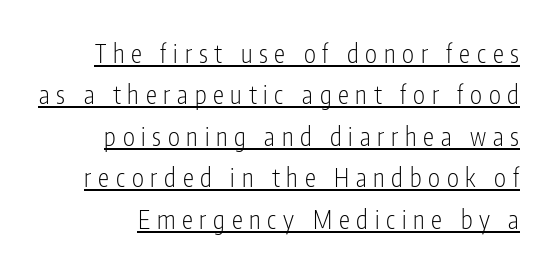
{"italic": "no", "bold": "no", "underline": "yes", "line_spacing": "normal", "line_spacing_ratio": 1.66, "letter_spacing": "wide", "letter_spacing_em": 0.27, "glyph_px": 25}
